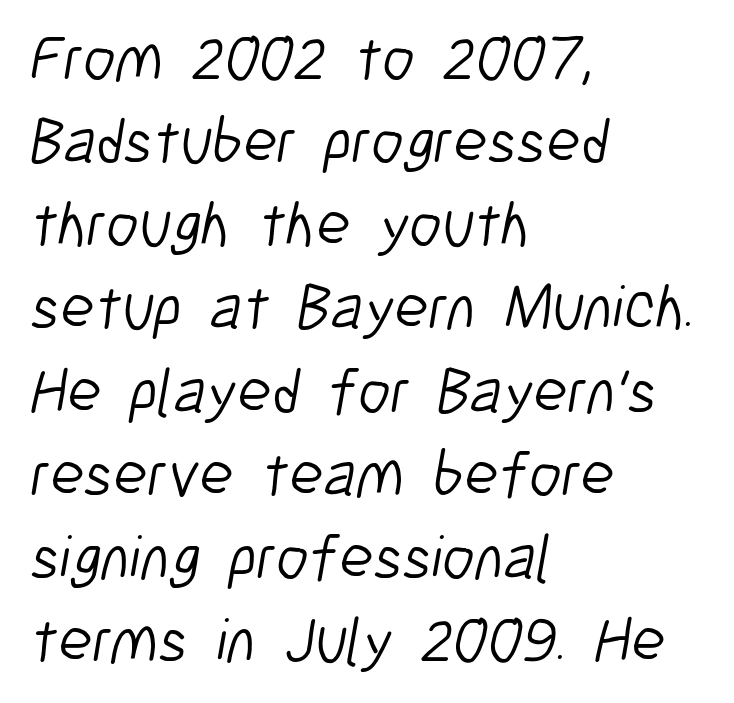
Q: Is the text bold? A: No.
Q: Is the typeface a serif or a sans-serif typeface? A: Sans-serif.
Q: Is the text underlined? A: No.
Q: How is the paragraph aligned? A: Left-aligned.
Q: Is the spacing between letters normal or unusually wide? A: Normal.
Q: Is the spacing between lines tight, normal or loose? A: Normal.
Q: Width (condensed, normal, or wide)? A: Condensed.
Q: Stroke contrast? A: Low.
Q: x-height? A: Medium.
Q: Monospaced? A: No.
